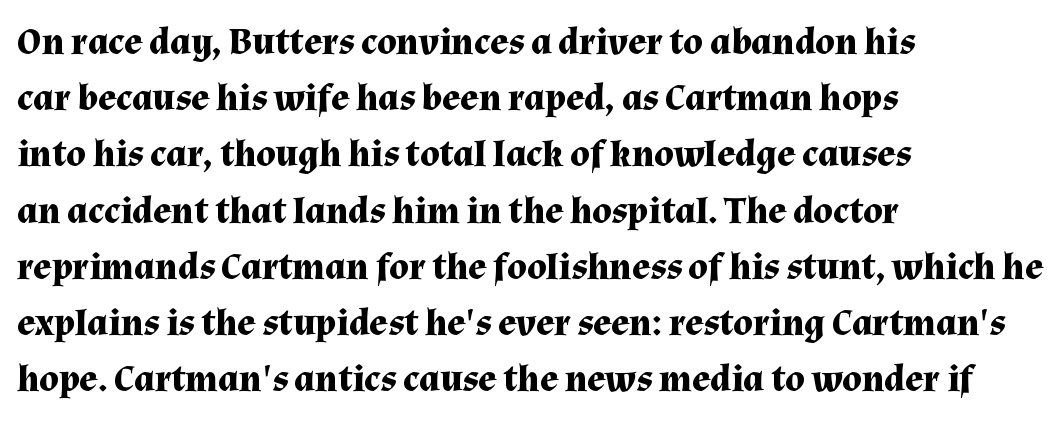
The image shows 38 px bold serif type, upright; set left-aligned, normal line spacing (1.48x), normal letter spacing, not underlined; medium stroke contrast and a medium x-height.
